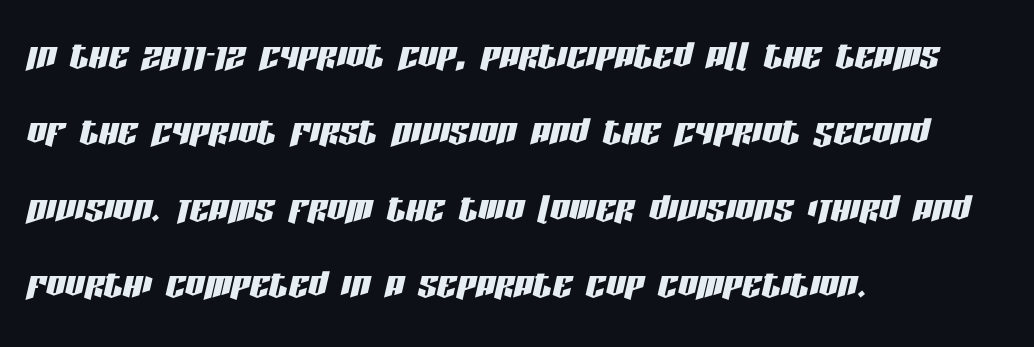
The image shows 48 px condensed type, italic (leaning right); set left-aligned, normal line spacing (1.59x), normal letter spacing, not underlined; low stroke contrast and a large x-height.
